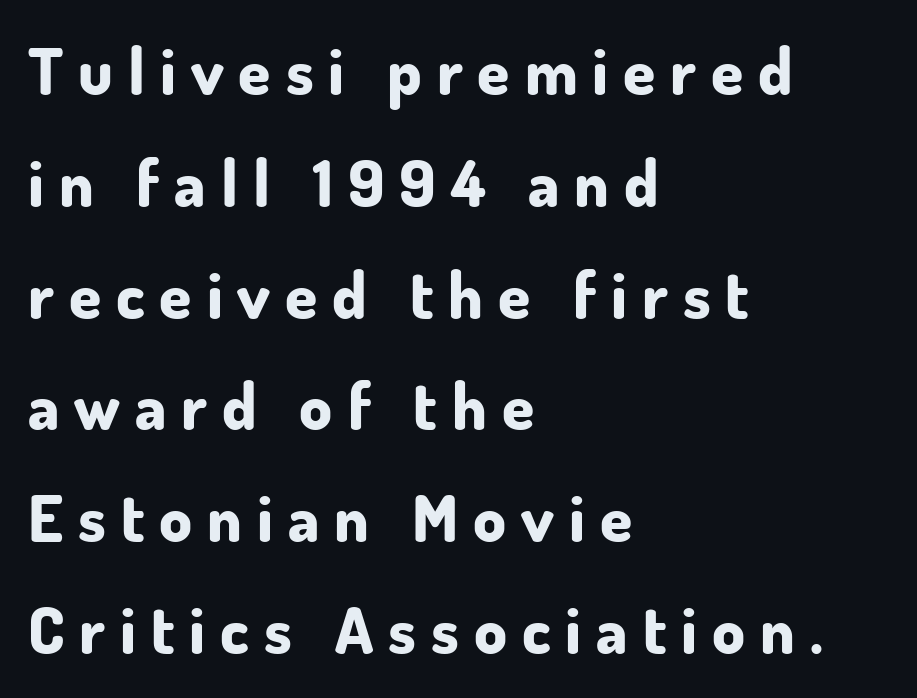
The image shows 65 px bold sans-serif type, upright; set left-aligned, line spacing 1.72x, unusually wide letter spacing (+0.23 em), not underlined; low stroke contrast and a small x-height.
